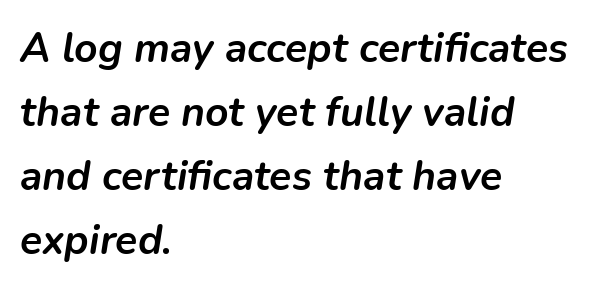
The typesetting leans heavy: a genuine bold. The passage shown leans; its letterforms are oblique. This sample keeps an unexceptional amount of space between lines. This rendering leaves character spacing at its baseline value. Character widths vary here, with narrow letters taking less room than wide ones.
